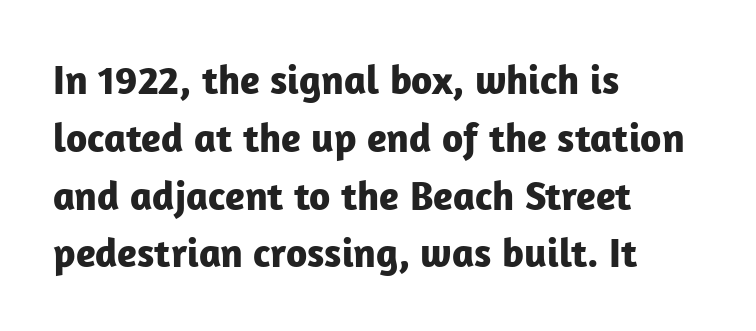
The image shows 41 px bold sans-serif type, upright; set left-aligned, normal line spacing (1.41x), normal letter spacing, not underlined; low stroke contrast and a medium x-height.
